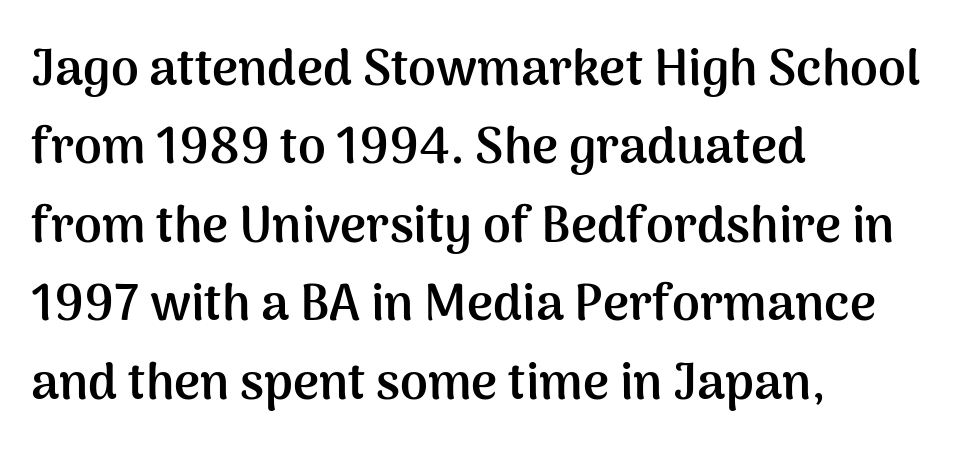
The block of text has a typical density, with ordinary space between rows. Honestly, there is no underline to notice here at all. The strokes are fattened all the way to bold. No feet cap the strokes, marking this as sans-serif type. The passage shown is typed in a proportional face where columns would drift. Leftover space on each line is placed entirely after the last word.
